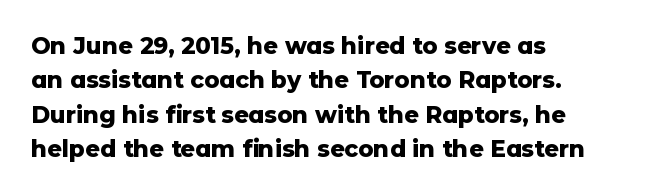
{"italic": "no", "bold": "yes", "underline": "no", "align": "left", "line_spacing": "normal", "line_spacing_ratio": 1.5, "letter_spacing": "normal", "letter_spacing_em": 0.0, "glyph_px": 23}
